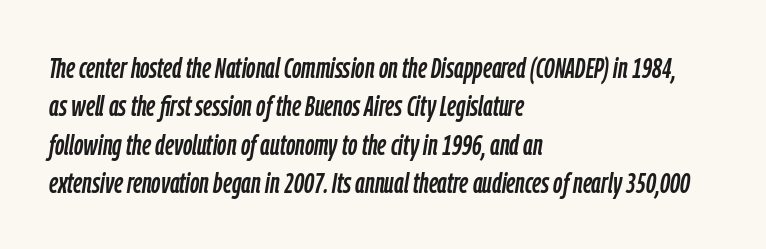
Each word holds together tightly as a unit, with standard inter-letter gaps. Letters rest on an invisible, unmarked baseline. The rendering uses natural spacing where letterforms have individual widths. If you measured baseline to baseline, you'd find a middling distance.
